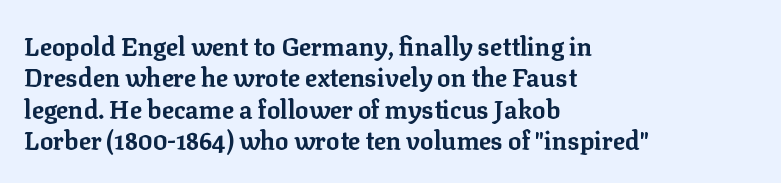
The image shows 25 px bold type, upright; set left-aligned, normal line spacing (1.26x), normal letter spacing, not underlined.
